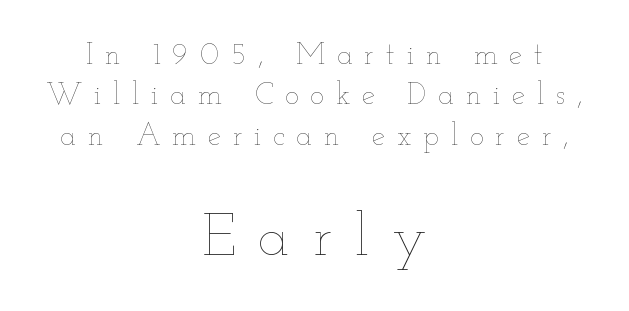
The area under the type is left untouched. Line starts and ends both wander, symmetrically. Characters remain perfectly vertical along every line. Proportional: the letters do not fall into vertical columns. The strokes are not fattened; the text isn't bold. There is plenty of visible air inserted between adjacent glyphs.
